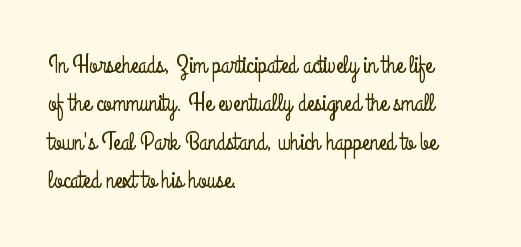
{"underline": "no", "align": "left", "line_spacing": "normal", "line_spacing_ratio": 1.54, "letter_spacing": "normal", "letter_spacing_em": 0.0, "glyph_px": 25}
